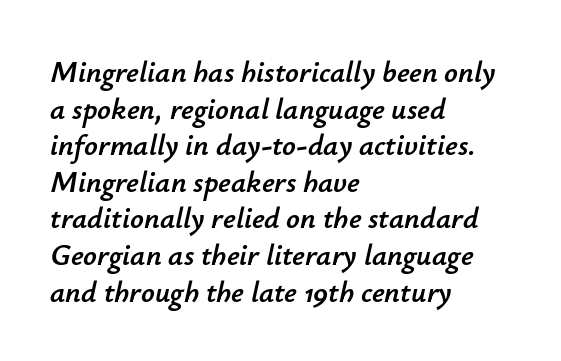
Q: Is the text italic (slanted)? A: Yes, it leans right by about 12 degrees.
Q: Is the text underlined? A: No.
Q: How is the paragraph aligned? A: Left-aligned.
Q: Is the spacing between letters normal or unusually wide? A: Normal.
Q: Width (condensed, normal, or wide)? A: Normal.
Q: Stroke contrast? A: Low.
Q: x-height? A: Small.
Q: Monospaced? A: No.
